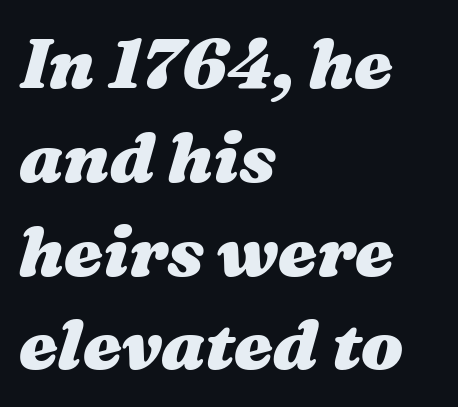
{"italic": "yes", "lean": "right", "slant_degrees": 16, "bold": "yes", "weight": "heavy", "width": "wide", "stroke_contrast": "medium", "x_height": "medium", "monospaced": "no", "underline": "no", "align": "left", "line_spacing": "normal", "line_spacing_ratio": 1.34, "letter_spacing": "normal", "letter_spacing_em": 0.0, "glyph_px": 70}
